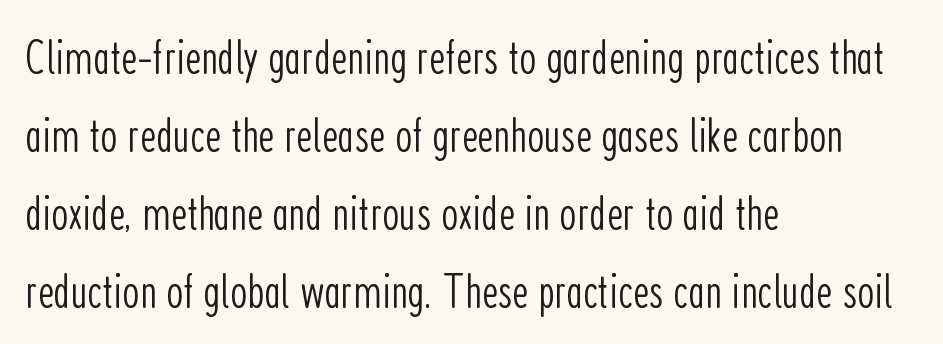
Q: Is the text bold? A: No.
Q: Is the text italic (slanted)? A: No, it is upright.
Q: Is the typeface a serif or a sans-serif typeface? A: Sans-serif.
Q: Is the text underlined? A: No.
Q: How is the paragraph aligned? A: Left-aligned.
Q: Is the spacing between letters normal or unusually wide? A: Normal.
Q: Is the spacing between lines tight, normal or loose? A: Normal.
Q: Width (condensed, normal, or wide)? A: Condensed.
Q: Stroke contrast? A: Low.
Q: x-height? A: Medium.
Q: Monospaced? A: No.
